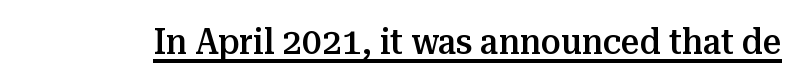
Q: Is the text bold? A: Semi-bold.
Q: Is the text italic (slanted)? A: No, it is upright.
Q: Is the typeface a serif or a sans-serif typeface? A: Serif.
Q: Is the text underlined? A: Yes.
Q: Is the spacing between letters normal or unusually wide? A: Normal.
Q: Width (condensed, normal, or wide)? A: Normal.
Q: Stroke contrast? A: Medium.
Q: x-height? A: Medium.
Q: Monospaced? A: No.
